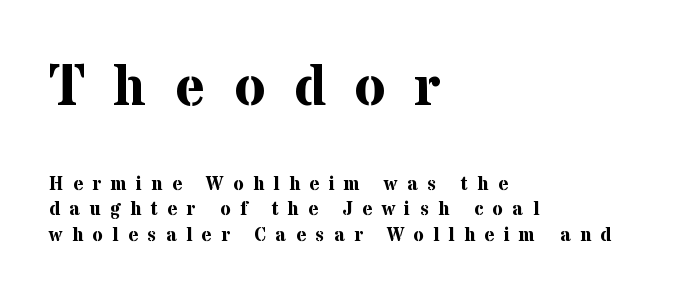
The image shows 57 px bold serif type, upright; set left-aligned, normal line spacing (1.34x), unusually wide letter spacing (+0.5 em), not underlined; the first (top) block is 3.0x larger; medium stroke contrast and a medium x-height.
